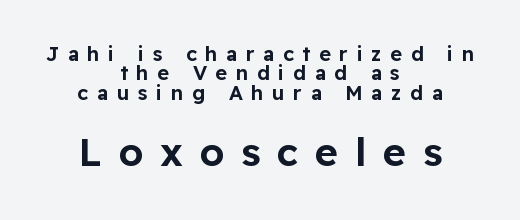
The image shows 39 px sans-serif type, upright; set centered, tight line spacing (0.97x), unusually wide letter spacing (+0.43 em), not underlined; the second (bottom) block is 1.95x larger; low stroke contrast and a medium x-height.
